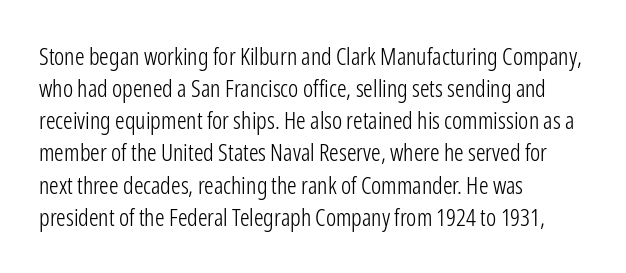
The image shows 24 px text type, upright; set left-aligned, normal line spacing (1.34x), normal letter spacing, not underlined.
